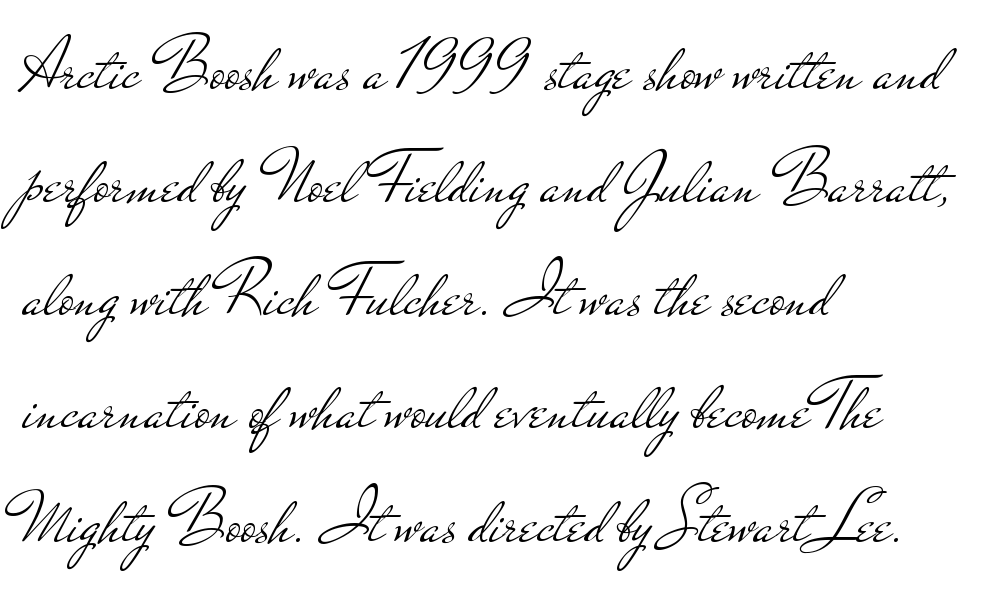
{"serif": "no", "bold": "no", "weight": "light", "width": "wide", "stroke_contrast": "low", "x_height": "small", "monospaced": "no", "underline": "no", "align": "left", "line_spacing": "normal", "line_spacing_ratio": 1.55, "letter_spacing": "normal", "letter_spacing_em": 0.0, "glyph_px": 73}
